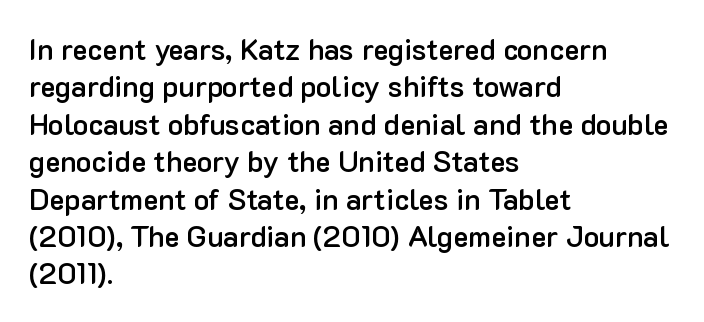
The image shows 29 px semibold sans-serif type, upright; set left-aligned, normal line spacing (1.29x), normal letter spacing, not underlined; low stroke contrast and a medium x-height.
